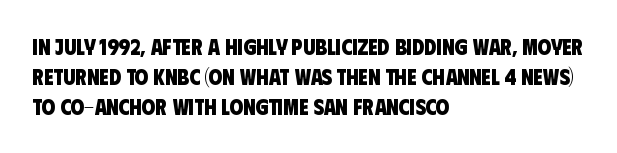
The image shows 22 px bold type; set left-aligned, normal line spacing (1.37x), normal letter spacing, not underlined.
